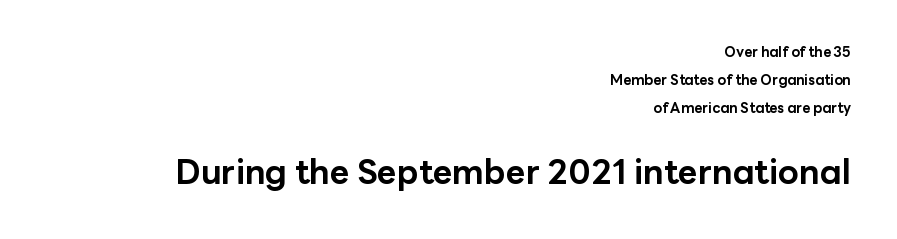
The image shows 34 px bold sans-serif type, upright; set right-aligned, loose line spacing (2.01x), normal letter spacing, not underlined; the second (bottom) block is 2.43x larger; low stroke contrast and a medium x-height.
